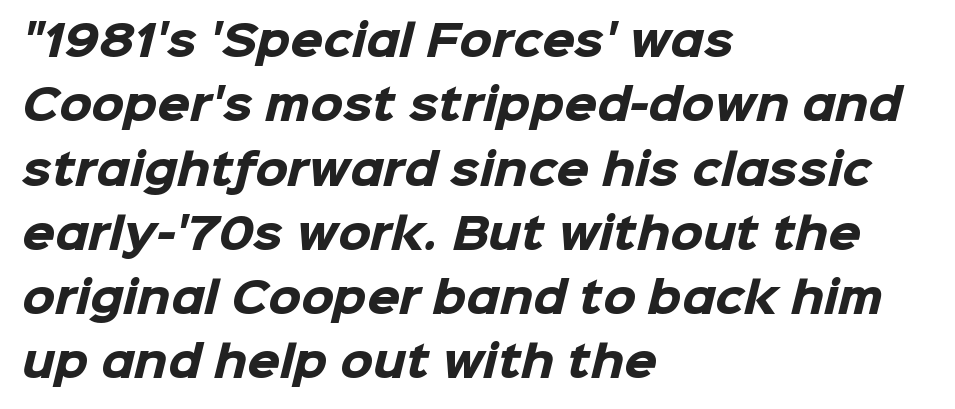
This is sans-serif lettering, the kind often seen on screens and signage. Chunky letters — that's bold for sure. The face used here is proportionally spaced, like ordinary book or web type. Teacher's note: observe the even left margin — that is flush-left alignment.
